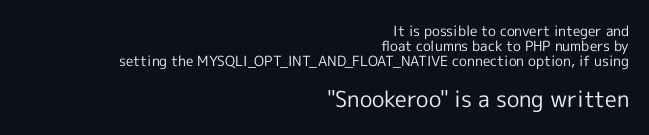
The image shows 22 px text type, upright; set right-aligned, tight line spacing (1.08x), normal letter spacing, not underlined; the second (bottom) block is 1.57x larger.
